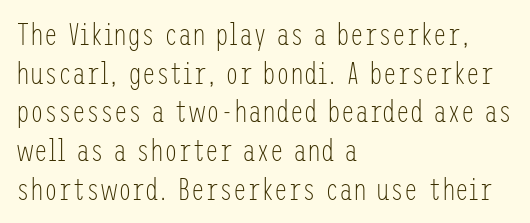
The image shows 31 px light, condensed sans-serif type, upright; set left-aligned, normal line spacing (1.25x), normal letter spacing, not underlined; low stroke contrast and a medium x-height.
